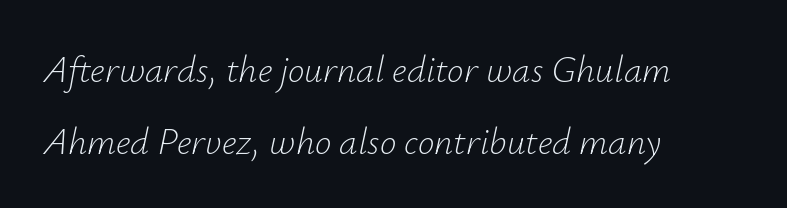
{"italic": "yes", "lean": "right", "slant_degrees": 12, "bold": "no", "weight": "light", "width": "normal", "stroke_contrast": "low", "x_height": "small", "monospaced": "no", "underline": "no", "align": "left", "line_spacing": "loose", "line_spacing_ratio": 1.94, "letter_spacing": "normal", "letter_spacing_em": 0.0, "glyph_px": 37}
